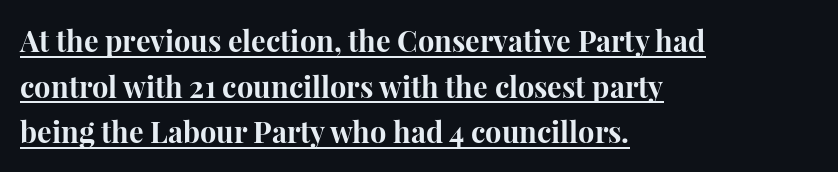
{"serif": "yes", "italic": "no", "bold": "yes", "weight": "bold", "width": "normal", "stroke_contrast": "high", "x_height": "medium", "monospaced": "no", "underline": "yes", "align": "left", "line_spacing": "normal", "line_spacing_ratio": 1.57, "letter_spacing": "normal", "letter_spacing_em": 0.0, "glyph_px": 29}
